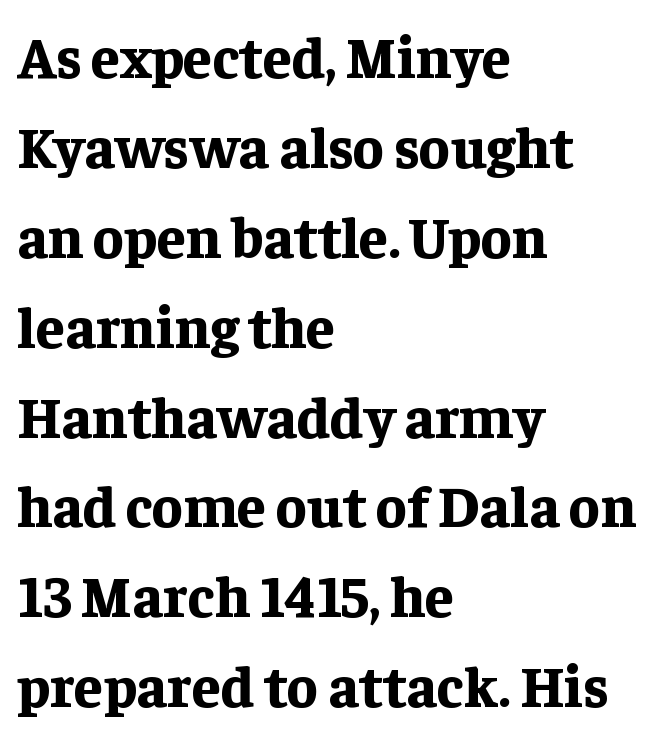
Q: Is the text bold? A: Yes.
Q: Is the text italic (slanted)? A: No, it is upright.
Q: Is the typeface a serif or a sans-serif typeface? A: Serif.
Q: Is the text underlined? A: No.
Q: How is the paragraph aligned? A: Left-aligned.
Q: Is the spacing between letters normal or unusually wide? A: Normal.
Q: Is the spacing between lines tight, normal or loose? A: Normal.
Q: Width (condensed, normal, or wide)? A: Normal.
Q: Stroke contrast? A: Low.
Q: x-height? A: Medium.
Q: Monospaced? A: No.
